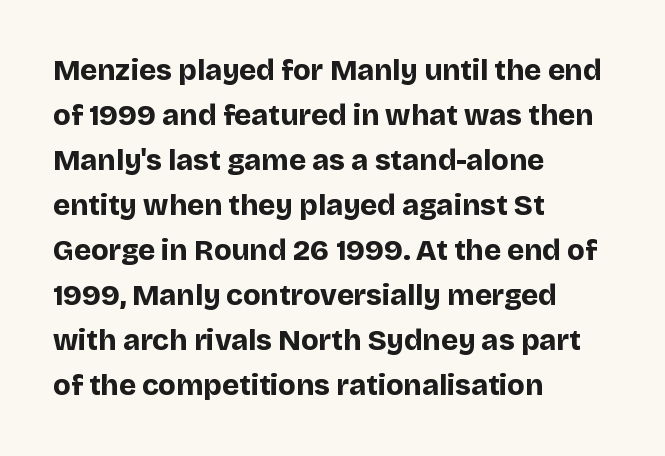
The image shows 29 px bold sans-serif type, upright; set left-aligned, normal line spacing (1.55x), normal letter spacing, not underlined; low stroke contrast and a large x-height.
